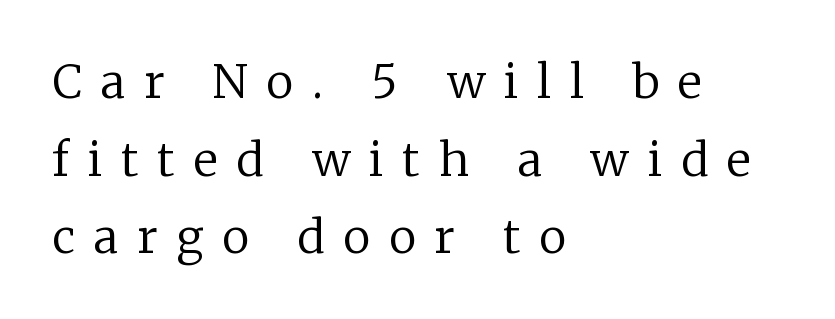
{"serif": "yes", "italic": "no", "bold": "no", "weight": "regular", "width": "normal", "stroke_contrast": "low", "x_height": "medium", "monospaced": "no", "underline": "no", "align": "left", "line_spacing": "normal", "line_spacing_ratio": 1.69, "letter_spacing": "wide", "letter_spacing_em": 0.41, "glyph_px": 46}
